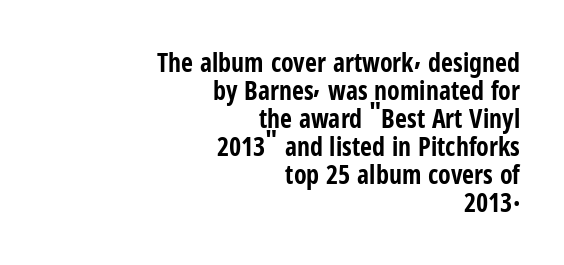
The image shows 26 px bold type, upright; set right-aligned, tight line spacing (1.08x), normal letter spacing, not underlined.
